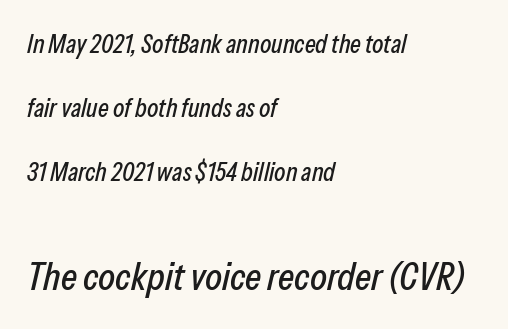
{"italic": "yes", "lean": "right", "slant_degrees": 13, "width": "condensed", "stroke_contrast": "low", "x_height": "medium", "monospaced": "no", "underline": "no", "align": "left", "line_spacing": "loose", "line_spacing_ratio": 2.47, "letter_spacing": "normal", "letter_spacing_em": 0.0, "larger_block": "second", "size_ratio": 1.5, "glyph_px": 39}
